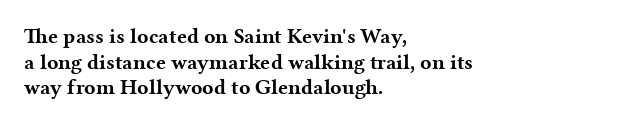
Q: Is the text bold? A: Yes.
Q: Is the text italic (slanted)? A: No, it is upright.
Q: Is the text underlined? A: No.
Q: How is the paragraph aligned? A: Left-aligned.
Q: Is the spacing between letters normal or unusually wide? A: Normal.
